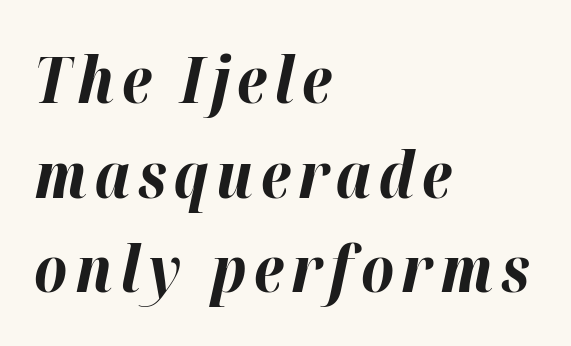
Q: Is the text bold? A: Yes.
Q: Is the text italic (slanted)? A: Yes, it leans right by about 12 degrees.
Q: Is the text underlined? A: No.
Q: How is the paragraph aligned? A: Left-aligned.
Q: Is the spacing between lines tight, normal or loose? A: Normal.
Q: Width (condensed, normal, or wide)? A: Normal.
Q: Stroke contrast? A: High.
Q: x-height? A: Medium.
Q: Monospaced? A: No.
